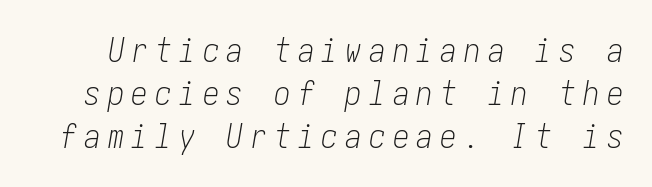
Q: Is the text bold? A: No.
Q: Is the text italic (slanted)? A: Yes, it leans right by about 10 degrees.
Q: Is the text underlined? A: No.
Q: Is the spacing between letters normal or unusually wide? A: Unusually wide.
Q: Is the spacing between lines tight, normal or loose? A: Normal.
Q: Width (condensed, normal, or wide)? A: Condensed.
Q: Stroke contrast? A: Low.
Q: x-height? A: Medium.
